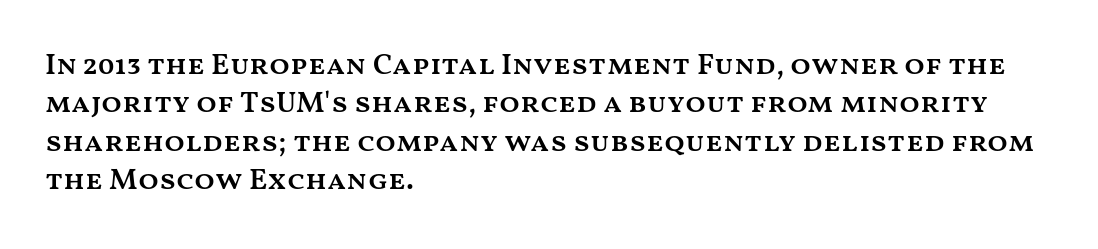
Q: Is the text bold? A: Semi-bold.
Q: Is the text italic (slanted)? A: No, it is upright.
Q: Is the text underlined? A: No.
Q: How is the paragraph aligned? A: Left-aligned.
Q: Is the spacing between letters normal or unusually wide? A: Normal.
Q: Is the spacing between lines tight, normal or loose? A: Normal.
Q: Width (condensed, normal, or wide)? A: Wide.
Q: Stroke contrast? A: Medium.
Q: x-height? A: Medium.
Q: Monospaced? A: No.
